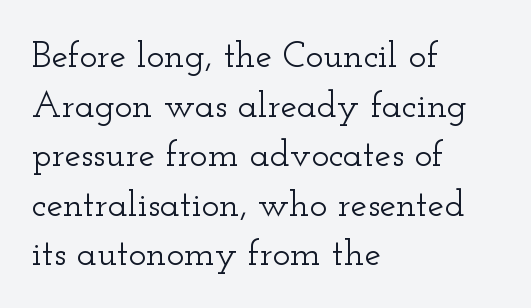
The image shows 37 px wide serif type, upright; set left-aligned, normal line spacing (1.34x), normal letter spacing, not underlined; low stroke contrast and a small x-height.
